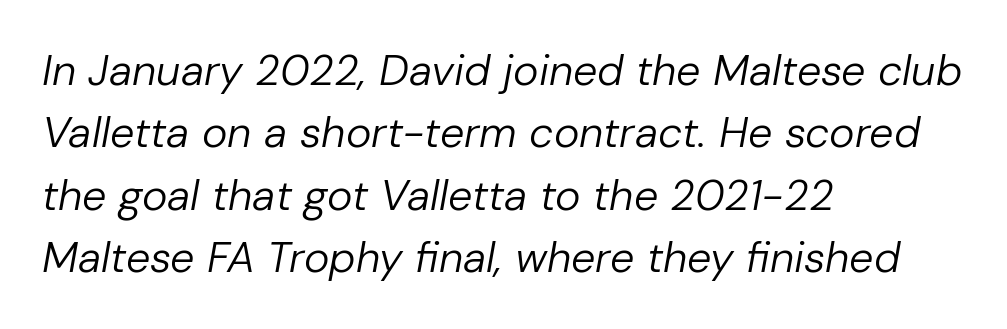
{"italic": "yes", "lean": "right", "slant_degrees": 10, "bold": "no", "weight": "regular", "width": "normal", "stroke_contrast": "low", "x_height": "medium", "monospaced": "no", "underline": "no", "align": "left", "line_spacing": "normal", "line_spacing_ratio": 1.45, "letter_spacing": "normal", "letter_spacing_em": 0.0, "glyph_px": 43}
